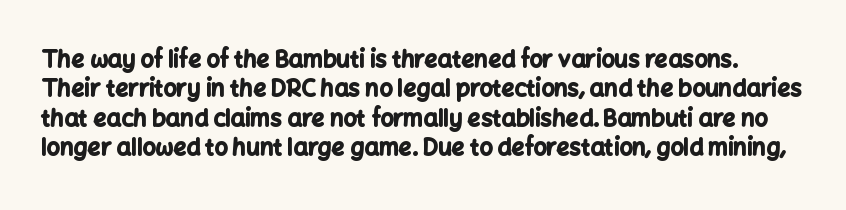
{"italic": "no", "bold": "yes", "underline": "no", "line_spacing": "normal", "line_spacing_ratio": 1.28, "letter_spacing": "normal", "letter_spacing_em": 0.0, "glyph_px": 23}
